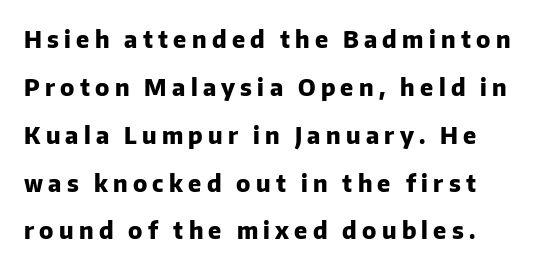
{"italic": "no", "bold": "yes", "underline": "no", "line_spacing": "loose", "line_spacing_ratio": 2.08, "letter_spacing": "wide", "letter_spacing_em": 0.23, "glyph_px": 23}
